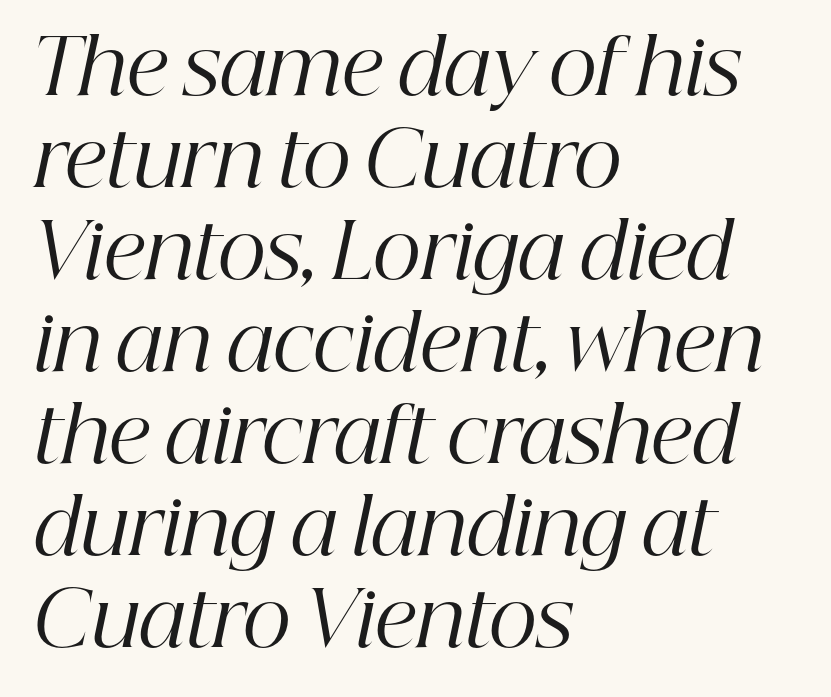
Q: Is the text bold? A: No.
Q: Is the text italic (slanted)? A: Yes, it leans right by about 12 degrees.
Q: Is the typeface a serif or a sans-serif typeface? A: Serif.
Q: Is the text underlined? A: No.
Q: How is the paragraph aligned? A: Left-aligned.
Q: Is the spacing between letters normal or unusually wide? A: Normal.
Q: Width (condensed, normal, or wide)? A: Normal.
Q: Stroke contrast? A: High.
Q: x-height? A: Medium.
Q: Monospaced? A: No.
